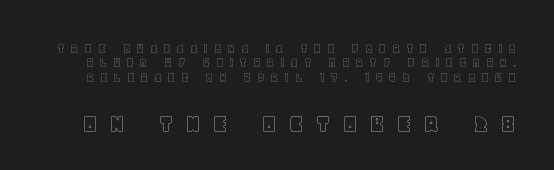
Scale increases going downward across the two blocks. The rendering uses natural spacing where letterforms have individual widths. Any mark beneath the type? The region is blank. Display-style spreading of the glyphs; the letterfit is very open.
